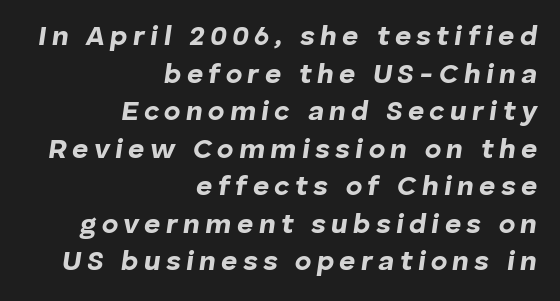
The image shows 28 px bold type, italic (leaning right); set right-aligned, normal line spacing (1.34x), not underlined; low stroke contrast and a medium x-height.
